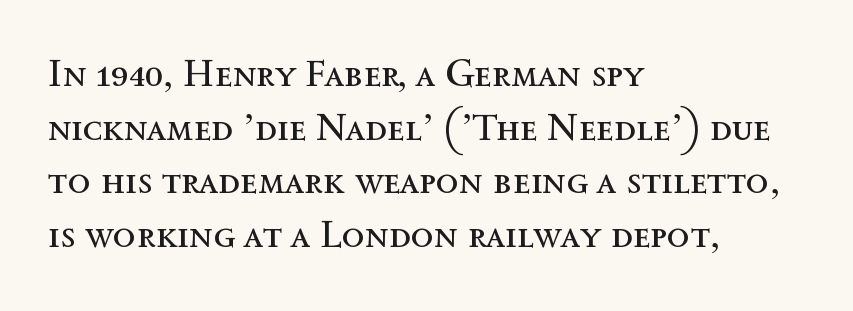
The image shows 38 px regular-weight type, upright; set left-aligned, normal line spacing (1.41x), normal letter spacing, not underlined; a medium x-height.
